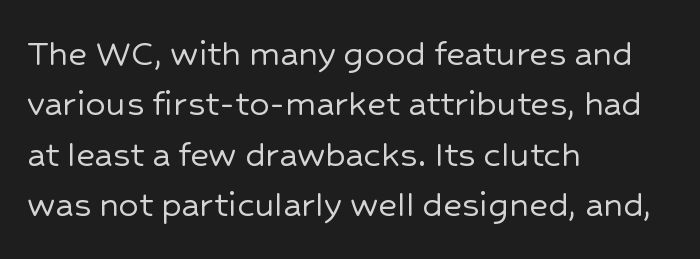
The letters stand upright; this is a roman face. Check under the words: just untouched page. Compared with a centered layout, this one pins lines to the left instead. Baseline-to-baseline distance is the conventional proportion of letter height. Serif or sans? Sans — the stroke terminals are bare.
